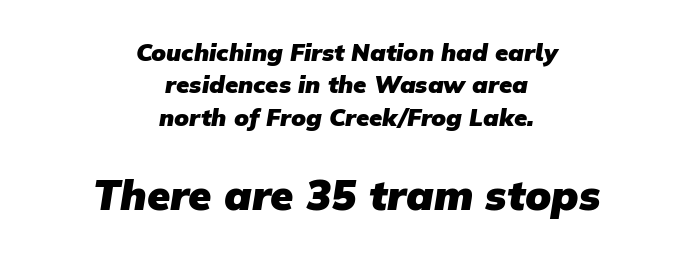
Nothing unusual about the tracking: characters are spaced as the font intends. Is this a sans? Yes — the strokes have no serifs. Compared with an ordinary text face, these strokes are far heavier — a full bold. Of the two passages, the one underneath uses the larger point size.
